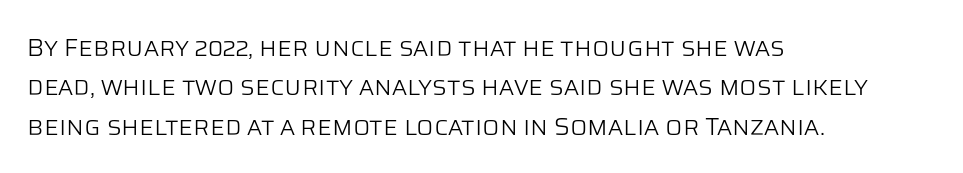
This block has exactly the height ordinary leading produces. Heft: none added — not bold. The face used here is rendered with its standard letterfit. Horizontally, the lines are justified to the leading edge only.
